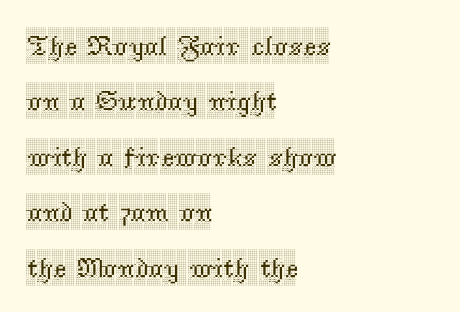
{"serif": "yes", "italic": "no", "width": "condensed", "x_height": "large", "monospaced": "no", "underline": "no", "align": "left", "line_spacing": "loose", "line_spacing_ratio": 1.98, "letter_spacing": "normal", "letter_spacing_em": 0.0, "glyph_px": 28}
